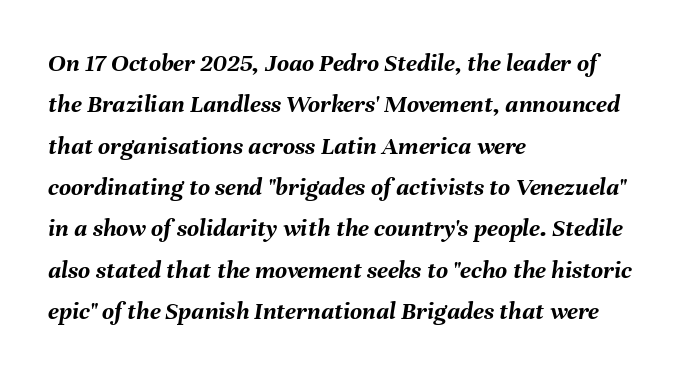
Q: Is the text bold? A: Yes.
Q: Is the text italic (slanted)? A: Yes, it leans right by about 8 degrees.
Q: Is the text underlined? A: No.
Q: How is the paragraph aligned? A: Left-aligned.
Q: Is the spacing between letters normal or unusually wide? A: Normal.
Q: Is the spacing between lines tight, normal or loose? A: Normal.
